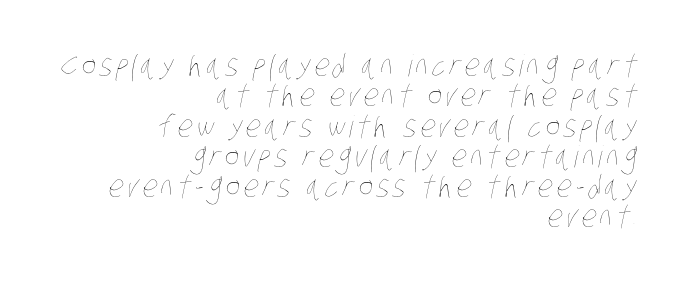
{"bold": "no", "weight": "thin", "width": "condensed", "stroke_contrast": "low", "x_height": "large", "monospaced": "no", "underline": "no", "align": "right", "line_spacing": "tight", "line_spacing_ratio": 1.01, "glyph_px": 30}
